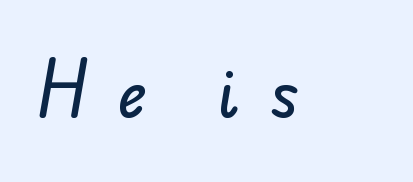
The image shows 65 px sans-serif type; set unusually wide letter spacing (+0.47 em), not underlined; low stroke contrast and a small x-height.
